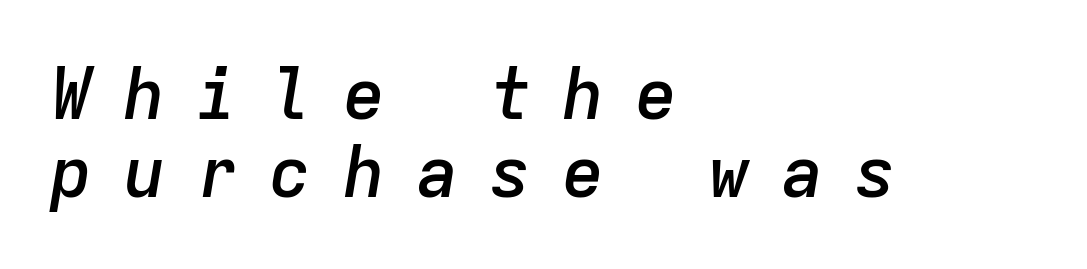
The image shows 71 px semibold type, italic (leaning right), monospaced; set left-aligned, tight line spacing (1.1x), unusually wide letter spacing (+0.43 em), not underlined; low stroke contrast and a medium x-height.
